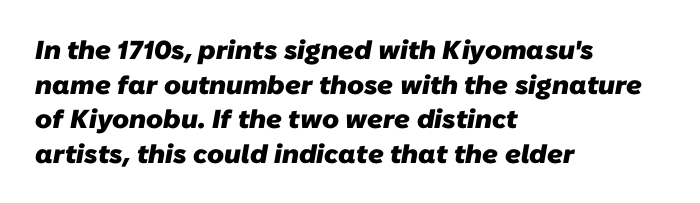
The image shows 26 px bold type; set left-aligned, normal line spacing (1.33x), normal letter spacing, not underlined.
